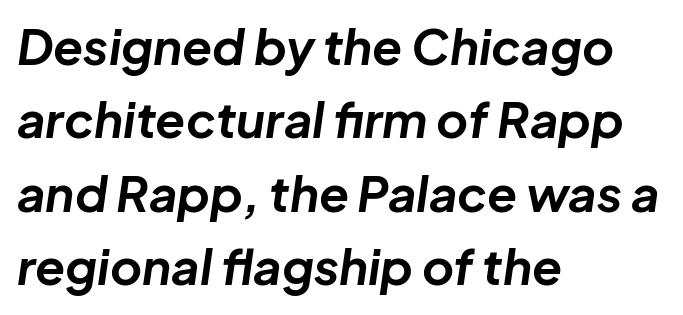
Does extra space separate the letters? No, they use regular spacing. The passage shown is not underscored anywhere. Character widths vary here, with narrow letters taking less room than wide ones. A typesetter would call this leading conventional body-copy spacing. The typography opts for an oblique posture over an upright one.
